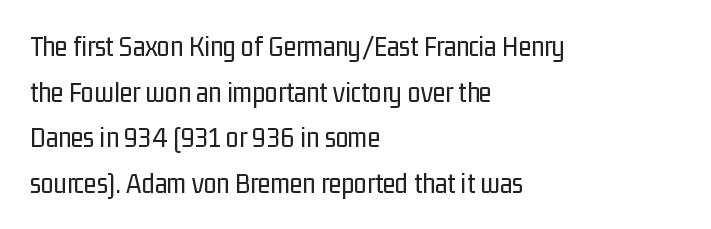
The axis of the letterforms is exactly vertical. Standard letterfit; no display-style spreading of the glyphs. Visually the block forms a straight wall on the left and a jagged coastline on the right. The letterforms sit at book weight or below. Descenders are the only things crossing below the line.
